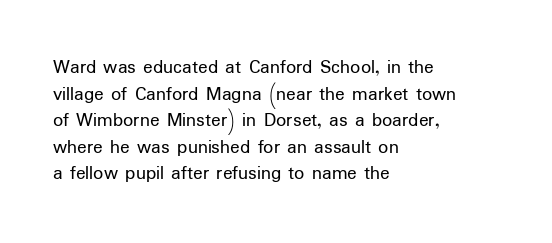
Does the copy run flush right? No — it runs flush left. The block of text has a typical density, with ordinary space between rows. This sample uses plain, unmodified letter spacing. The zone under the glyphs is completely vacant. A roman cut, with each character standing at attention. Stem width sits at or under what a default text font uses.
